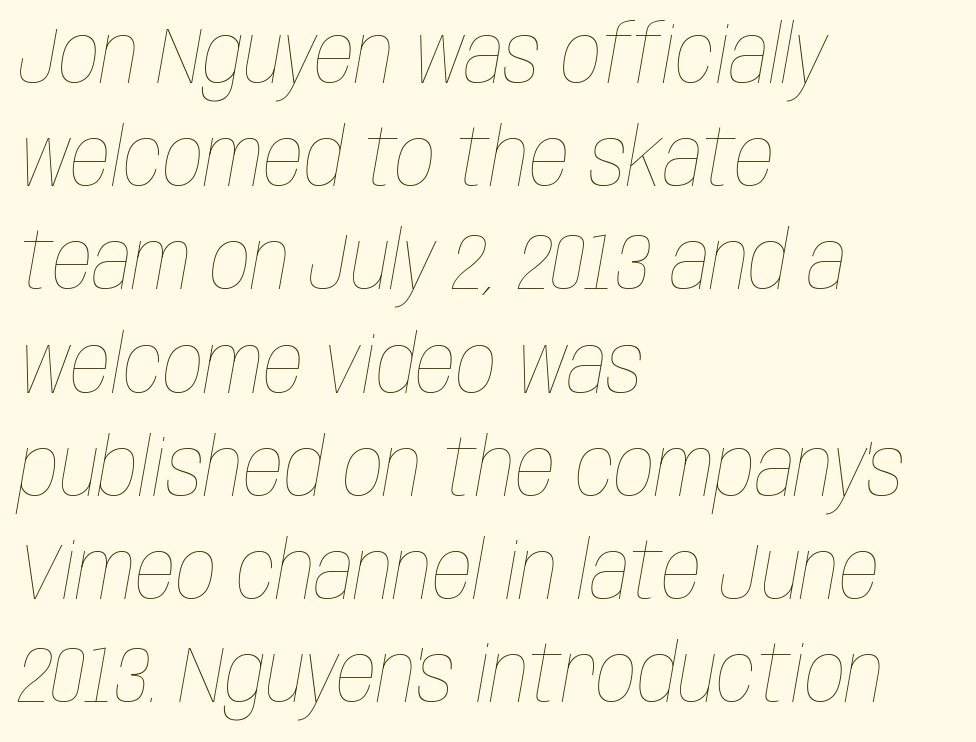
The image shows 80 px thin, condensed type, italic (leaning right); set left-aligned, normal line spacing (1.29x), normal letter spacing, not underlined; low stroke contrast and a large x-height.
